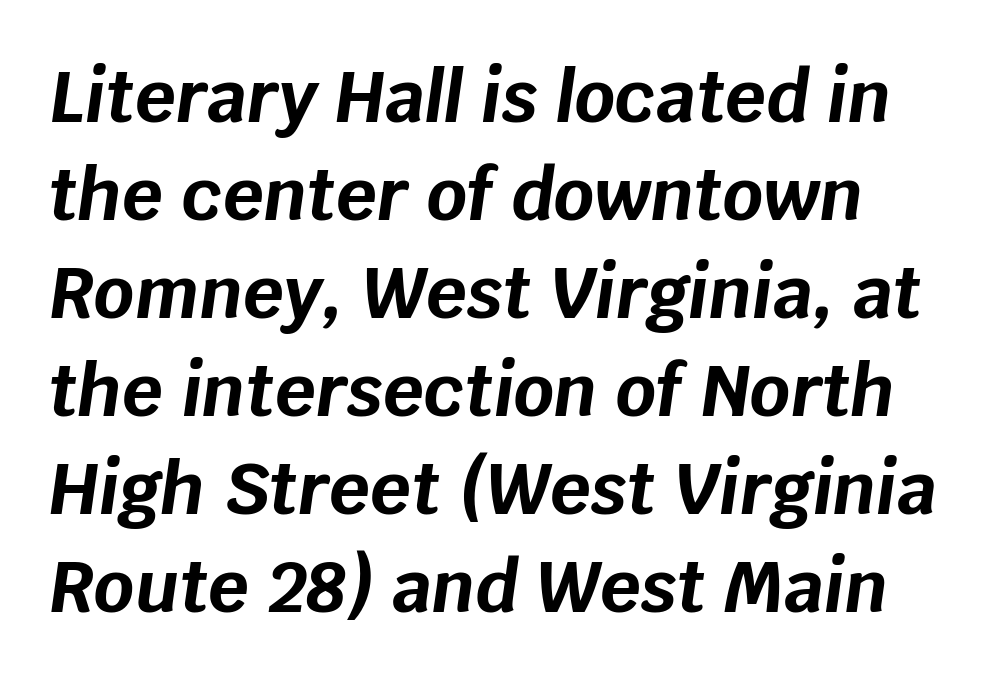
The image shows 71 px bold type, italic (leaning right); set normal line spacing (1.38x), normal letter spacing, not underlined; low stroke contrast and a large x-height.
